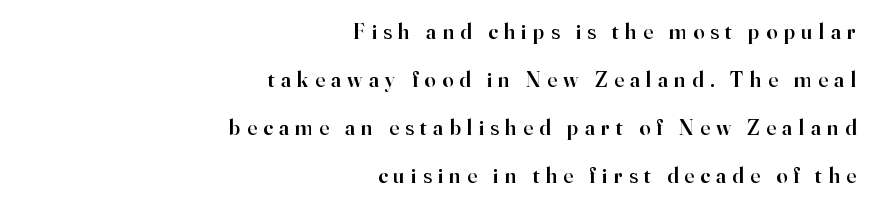
Q: Is the text bold? A: Semi-bold.
Q: Is the text italic (slanted)? A: No, it is upright.
Q: Is the text underlined? A: No.
Q: How is the paragraph aligned? A: Right-aligned.
Q: Is the spacing between letters normal or unusually wide? A: Unusually wide.
Q: Is the spacing between lines tight, normal or loose? A: Loose.
